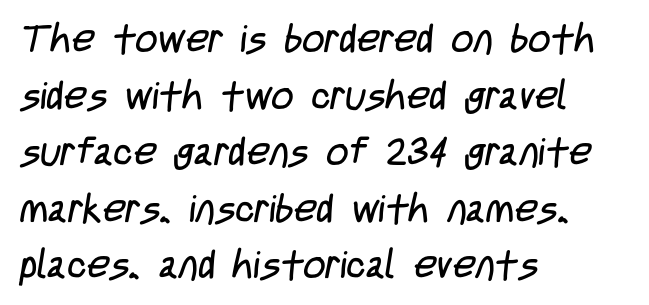
{"serif": "no", "bold": "no", "weight": "regular", "width": "condensed", "stroke_contrast": "low", "x_height": "large", "monospaced": "no", "underline": "no", "align": "left", "line_spacing": "normal", "line_spacing_ratio": 1.45, "letter_spacing": "normal", "letter_spacing_em": 0.0, "glyph_px": 39}
